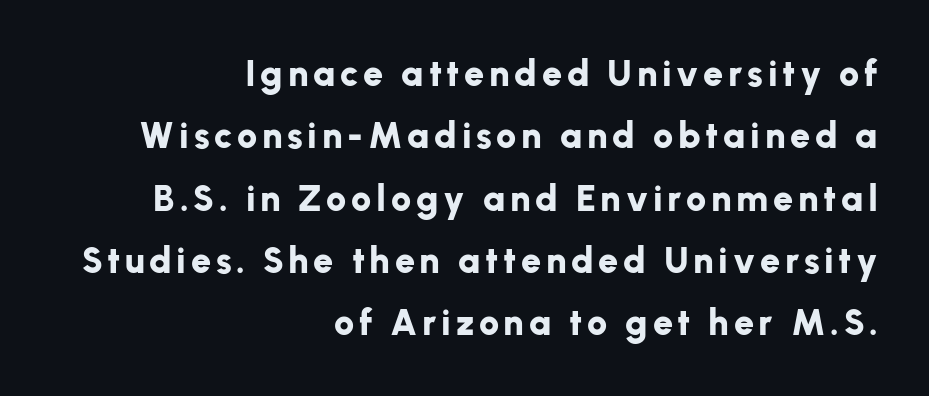
Typographic density is high because the face is bold. Designer's note — italics off, roman on. These lines are rendered in a variable-pitch font. The specimen omits any rule beneath the text block's lines.
